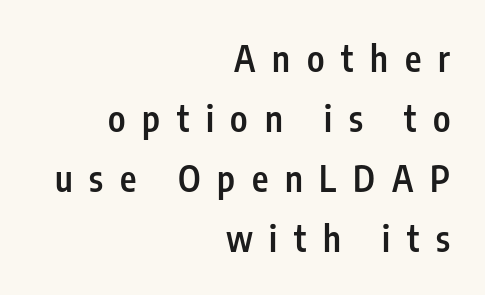
{"serif": "no", "italic": "no", "bold": "semi", "weight": "semibold", "width": "condensed", "stroke_contrast": "low", "x_height": "medium", "monospaced": "no", "underline": "no", "align": "right", "line_spacing_ratio": 1.71, "letter_spacing": "wide", "letter_spacing_em": 0.48, "glyph_px": 35}
